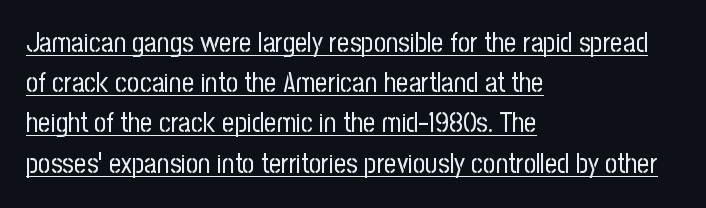
{"italic": "no", "bold": "no", "underline": "yes", "align": "left", "line_spacing": "normal", "line_spacing_ratio": 1.49, "letter_spacing": "normal", "letter_spacing_em": 0.0, "glyph_px": 27}
